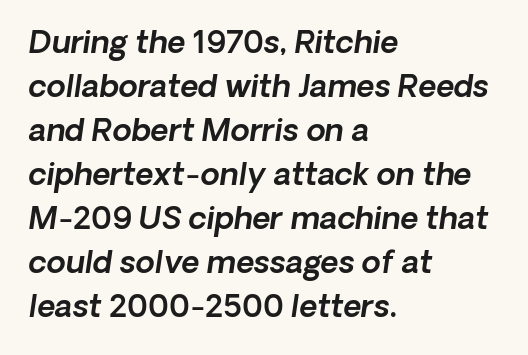
Q: Is the typeface a serif or a sans-serif typeface? A: Sans-serif.
Q: Is the text underlined? A: No.
Q: How is the paragraph aligned? A: Left-aligned.
Q: Is the spacing between letters normal or unusually wide? A: Normal.
Q: Is the spacing between lines tight, normal or loose? A: Normal.
Q: Width (condensed, normal, or wide)? A: Normal.
Q: x-height? A: Medium.
Q: Monospaced? A: No.
